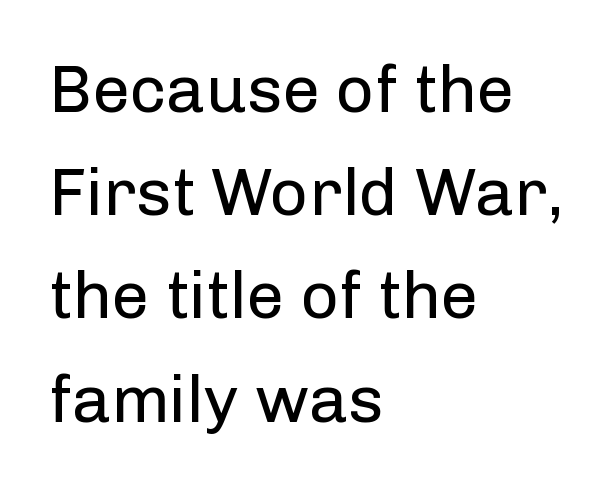
When letters stand straight like this, we call the style roman or upright. Rule under the text: the space is simply empty. A typesetter would call this proportional, since set widths differ per character. Nothing unusual about the tracking: characters are spaced as the font intends. Where is the straight margin? On the left.
